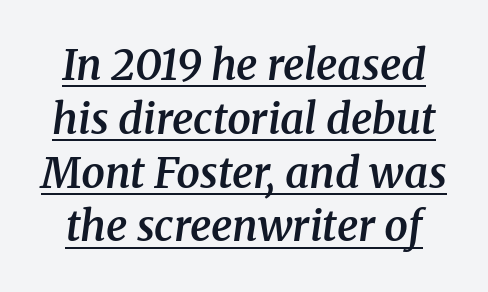
Q: Is the text bold? A: Semi-bold.
Q: Is the text italic (slanted)? A: Yes, it leans right by about 8 degrees.
Q: Is the typeface a serif or a sans-serif typeface? A: Serif.
Q: Is the text underlined? A: Yes.
Q: Is the spacing between letters normal or unusually wide? A: Normal.
Q: Is the spacing between lines tight, normal or loose? A: Normal.
Q: Width (condensed, normal, or wide)? A: Normal.
Q: Stroke contrast? A: Medium.
Q: x-height? A: Medium.
Q: Monospaced? A: No.
